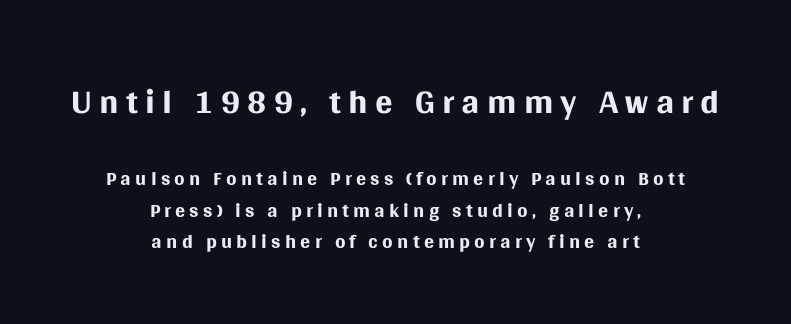
The image shows 52 px regular-weight sans-serif type, upright; set centered, tight line spacing (1.06x), not underlined; the first (top) block is 1.73x larger; medium stroke contrast and a large x-height.
